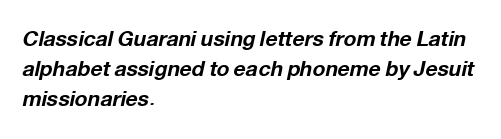
The line-height multiplier appears to be the usual default. Is the letter spacing exaggerated? No — it looks like the ordinary default. These lines carry a lot of weight — the face is fully bold. Check the space under the baseline: it is left empty. The typesetter chose a ragged-right arrangement here.
